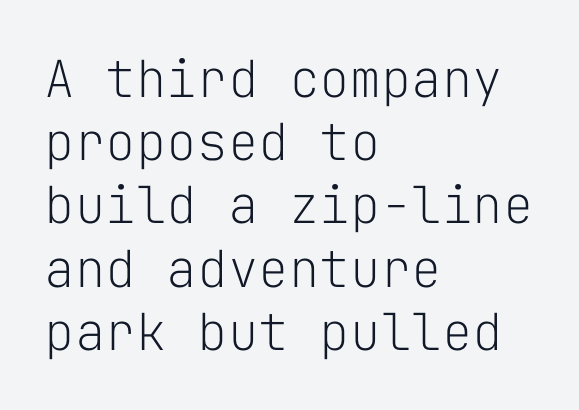
{"serif": "no", "italic": "no", "bold": "no", "weight": "light", "width": "normal", "stroke_contrast": "low", "x_height": "medium", "monospaced": "yes", "underline": "no", "align": "left", "line_spacing_ratio": 1.24, "letter_spacing": "normal", "letter_spacing_em": 0.0, "glyph_px": 51}
